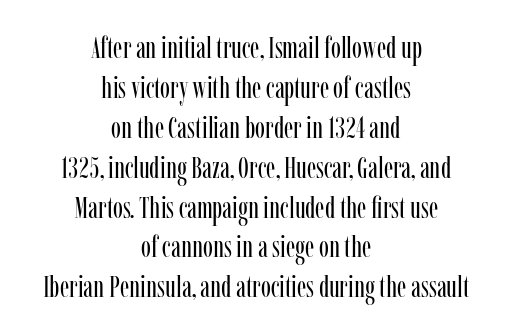
The image shows 30 px regular-weight, condensed serif type, upright; set centered, normal line spacing (1.33x), normal letter spacing, not underlined; low stroke contrast and a medium x-height.
